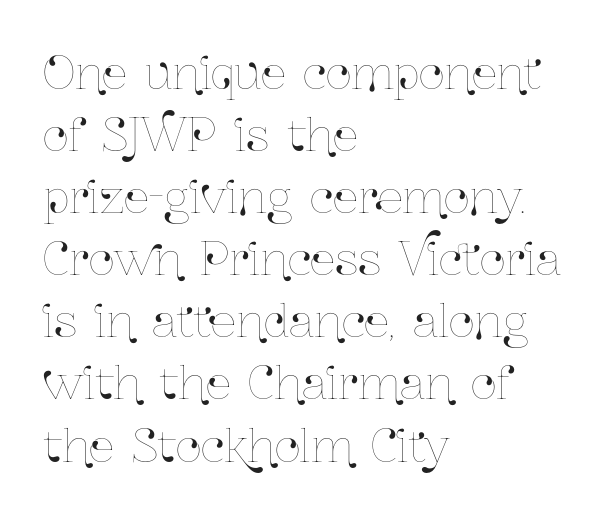
{"italic": "no", "width": "condensed", "stroke_contrast": "low", "x_height": "medium", "monospaced": "no", "underline": "no", "align": "left", "line_spacing": "normal", "line_spacing_ratio": 1.38, "letter_spacing": "normal", "letter_spacing_em": 0.0, "glyph_px": 45}
